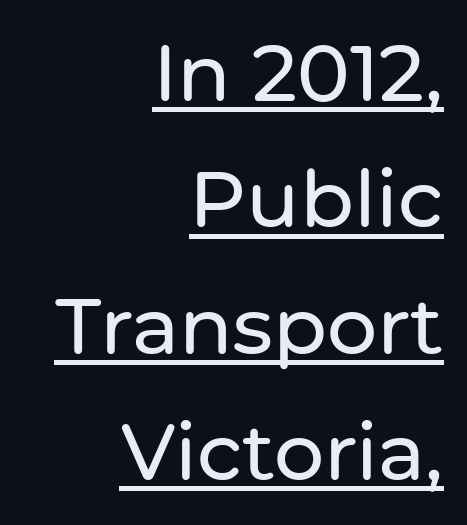
The image shows 79 px sans-serif type, upright; set right-aligned, normal line spacing (1.6x), normal letter spacing, underlined; low stroke contrast and a medium x-height.
